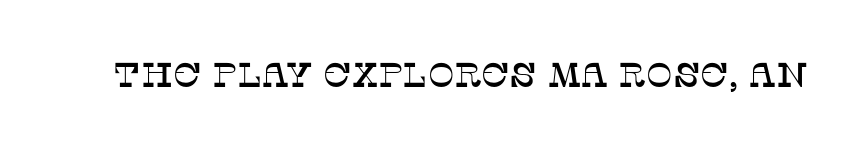
The image shows 35 px serif type, upright; set normal letter spacing, not underlined; low stroke contrast and a large x-height.
